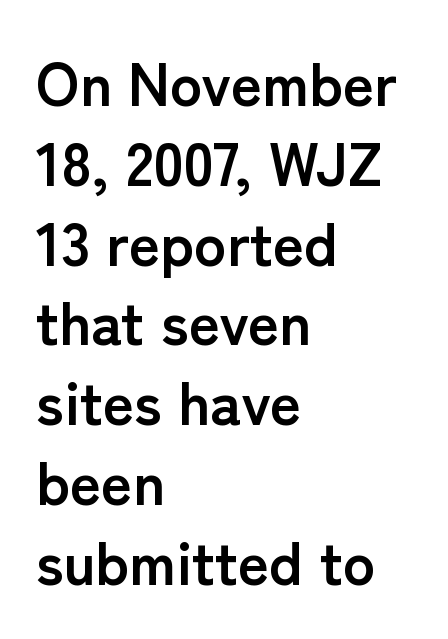
The image shows 60 px semibold sans-serif type, upright; set left-aligned, normal line spacing (1.33x), normal letter spacing, not underlined; low stroke contrast and a medium x-height.
